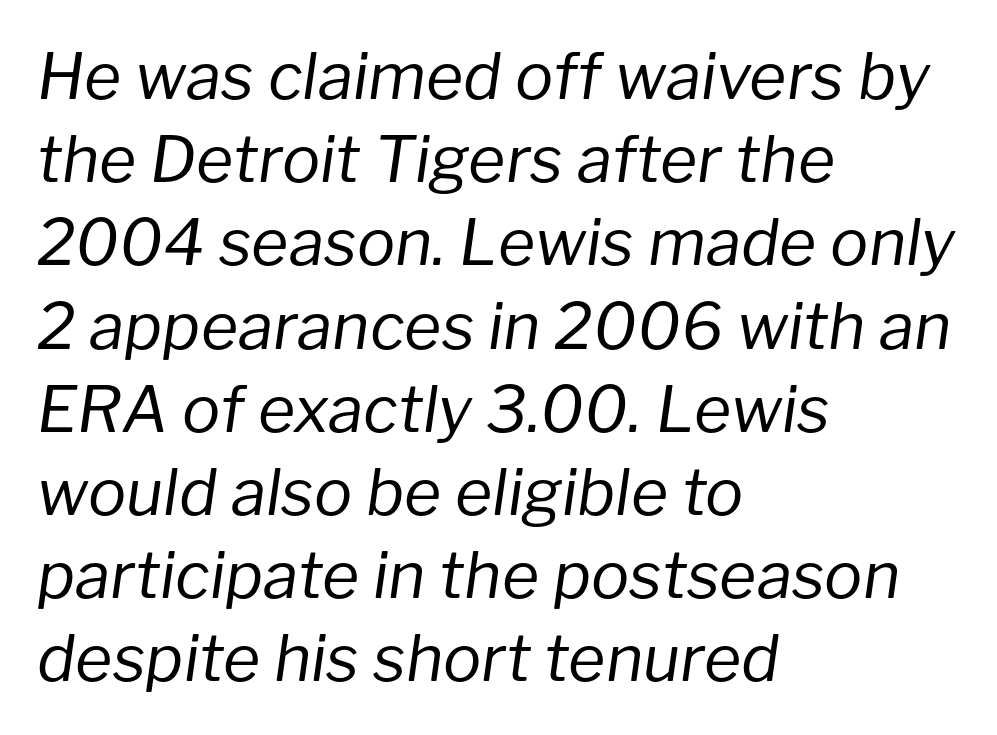
Q: Is the text bold? A: No.
Q: Is the text italic (slanted)? A: Yes, it leans right by about 8 degrees.
Q: Is the text underlined? A: No.
Q: How is the paragraph aligned? A: Left-aligned.
Q: Is the spacing between letters normal or unusually wide? A: Normal.
Q: Is the spacing between lines tight, normal or loose? A: Normal.
Q: Width (condensed, normal, or wide)? A: Normal.
Q: Stroke contrast? A: Low.
Q: x-height? A: Medium.
Q: Monospaced? A: No.
